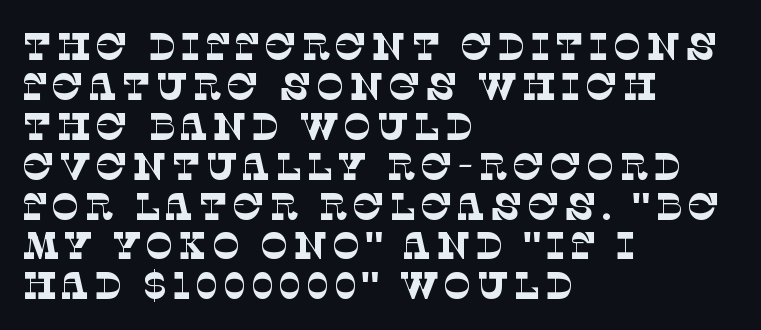
{"serif": "yes", "bold": "no", "weight": "thin", "width": "normal", "stroke_contrast": "low", "x_height": "large", "monospaced": "no", "underline": "no", "align": "left", "line_spacing": "tight", "line_spacing_ratio": 1.05, "glyph_px": 38}
